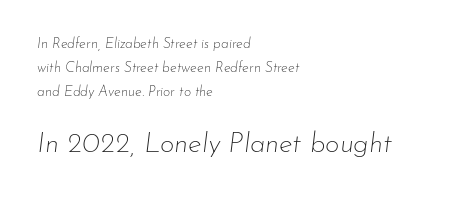
The baseline area is clear. Unbolded letterforms with no extra heft. The paragraph shown leans on its left margin. Typesetter's note — lower block bumped up in size, upper block left smaller. The letters advance in unequal steps, a hallmark of proportional type. Compared with ordinary roman type, these characters are visibly tilted.
